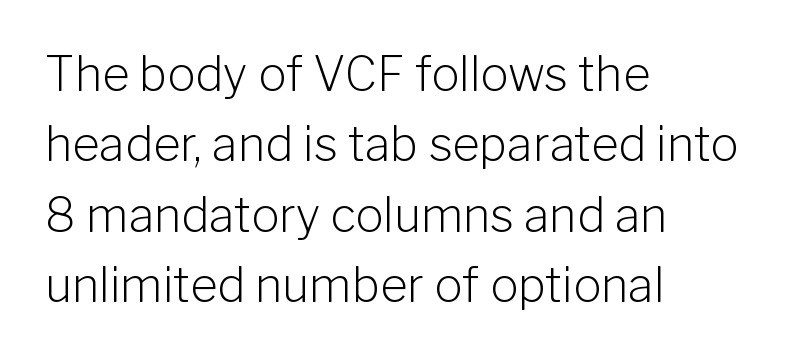
Has an underline been added? It has not. No feet cap the strokes, marking this as sans-serif type. Letters have the restrained weight of plain body copy at most. Students, note that the glyphs here touch the page at normal intervals. Leftover space on each line is placed entirely after the last word. Honestly, the row spacing looks completely unremarkable.
